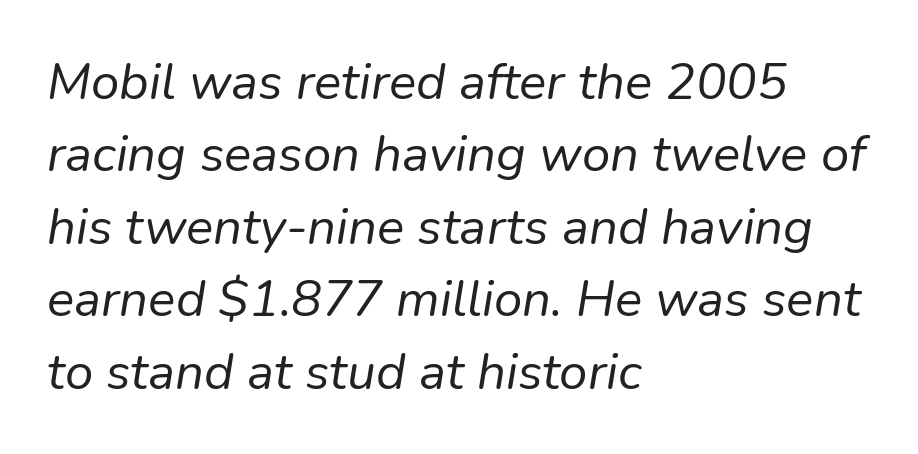
Horizontal bands of white between lines are of average thickness. The weight tops out at a normal text grade. The face used here is proportionally spaced, like ordinary book or web type. Where is the straight margin? On the left.
